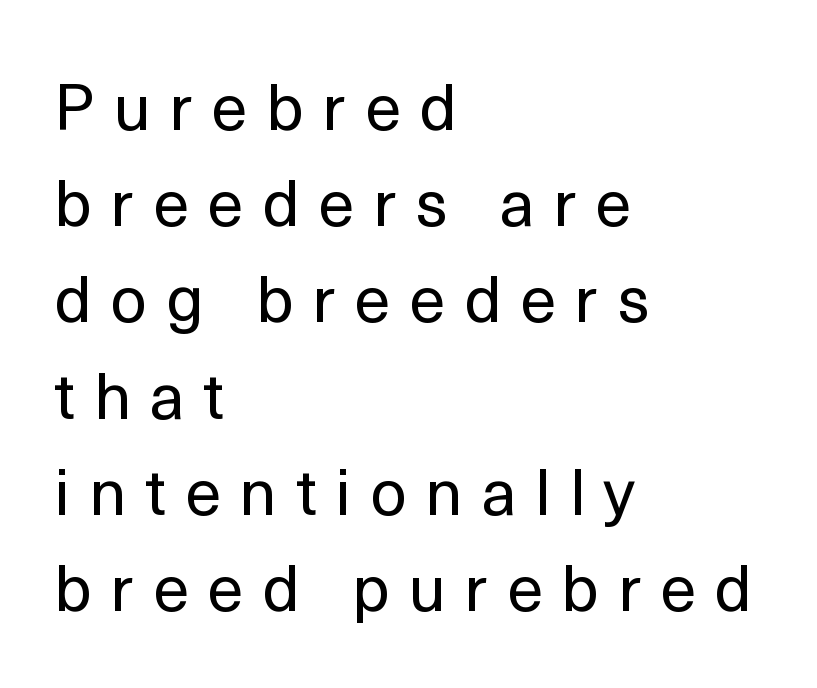
Heft: none added — not bold. The line-height multiplier appears to be the usual default. Is this a sans? Yes — the strokes have no serifs. Letter spacing: wide.
